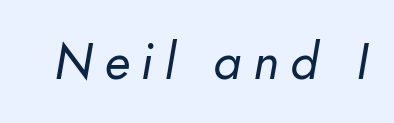
Q: Is the text bold? A: No.
Q: Is the text italic (slanted)? A: Yes, it leans right by about 10 degrees.
Q: Is the text underlined? A: No.
Q: Is the spacing between letters normal or unusually wide? A: Unusually wide.
Q: Width (condensed, normal, or wide)? A: Normal.
Q: Stroke contrast? A: Low.
Q: x-height? A: Small.
Q: Monospaced? A: No.
